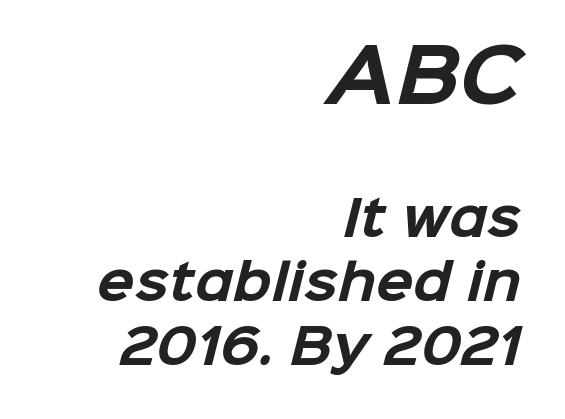
Q: Is the text bold? A: Yes.
Q: Is the typeface a serif or a sans-serif typeface? A: Sans-serif.
Q: Is the text underlined? A: No.
Q: How is the paragraph aligned? A: Right-aligned.
Q: Is the spacing between letters normal or unusually wide? A: Normal.
Q: Is the spacing between lines tight, normal or loose? A: Normal.
Q: Which block of text is set in a larger size, the first (top) or the second (bottom)? A: The first (top) one.
Q: Width (condensed, normal, or wide)? A: Normal.
Q: Stroke contrast? A: Low.
Q: x-height? A: Medium.
Q: Monospaced? A: No.
